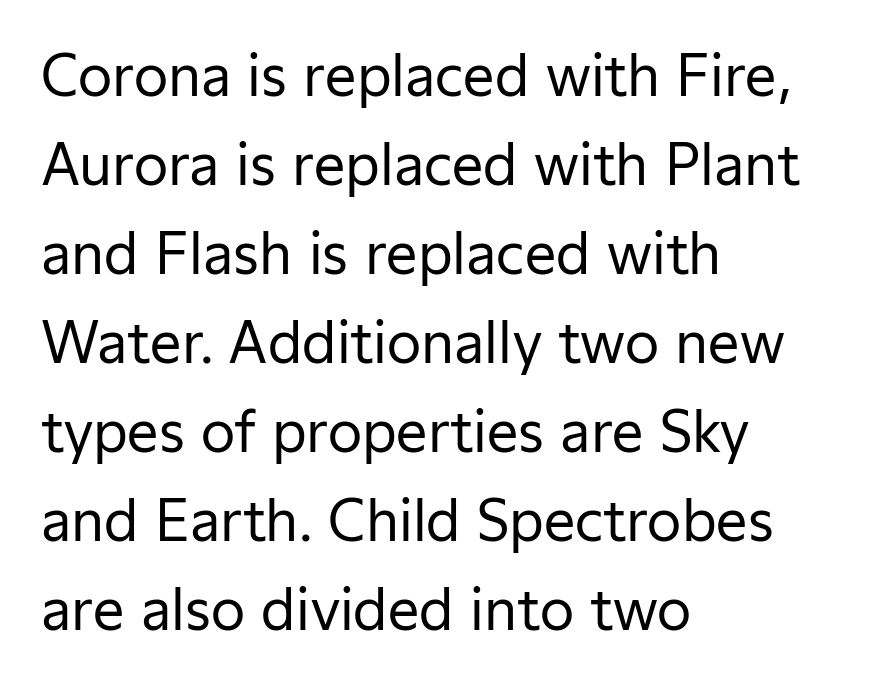
Q: Is the text bold? A: No.
Q: Is the text italic (slanted)? A: No, it is upright.
Q: Is the typeface a serif or a sans-serif typeface? A: Sans-serif.
Q: Is the text underlined? A: No.
Q: How is the paragraph aligned? A: Left-aligned.
Q: Is the spacing between letters normal or unusually wide? A: Normal.
Q: Is the spacing between lines tight, normal or loose? A: Normal.
Q: Width (condensed, normal, or wide)? A: Normal.
Q: Stroke contrast? A: Low.
Q: x-height? A: Medium.
Q: Monospaced? A: No.
